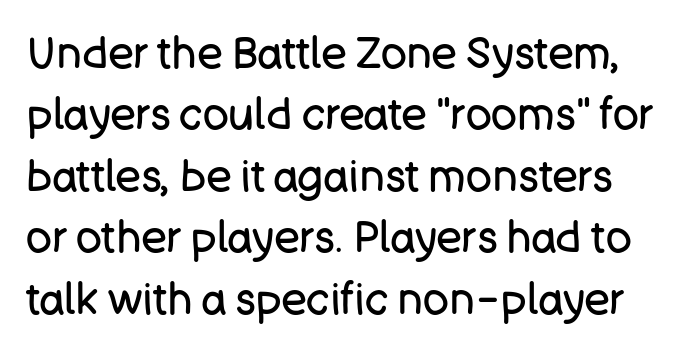
The image shows 43 px regular-weight sans-serif type, upright; set normal line spacing (1.43x), normal letter spacing, not underlined; low stroke contrast and a large x-height.
